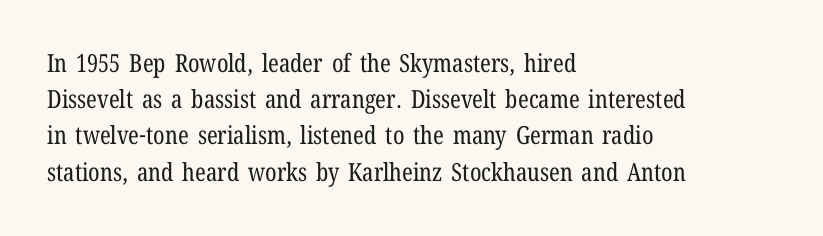
The image shows 25 px text type, upright; set left-aligned, normal line spacing (1.45x), normal letter spacing, not underlined.
